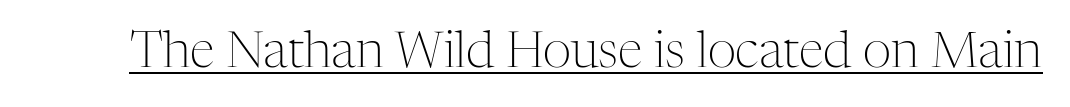
{"serif": "yes", "italic": "no", "bold": "no", "weight": "light", "width": "normal", "stroke_contrast": "medium", "x_height": "medium", "monospaced": "no", "underline": "yes", "letter_spacing": "normal", "letter_spacing_em": 0.0, "glyph_px": 50}
